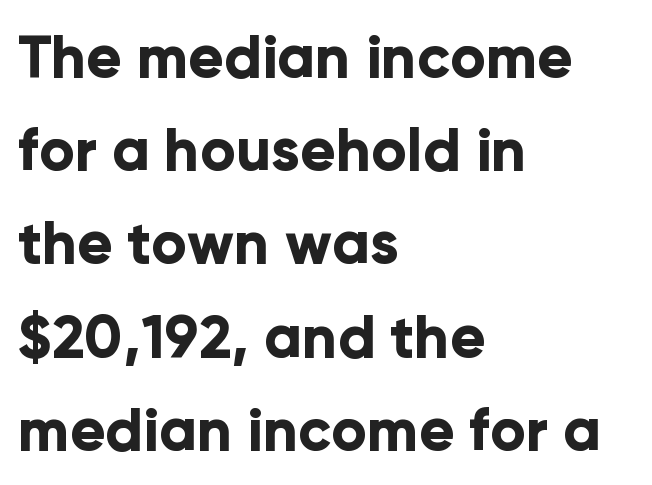
{"serif": "no", "italic": "no", "bold": "yes", "weight": "bold", "width": "normal", "stroke_contrast": "low", "x_height": "medium", "monospaced": "no", "underline": "no", "align": "left", "line_spacing": "normal", "line_spacing_ratio": 1.58, "letter_spacing": "normal", "letter_spacing_em": 0.0, "glyph_px": 59}
